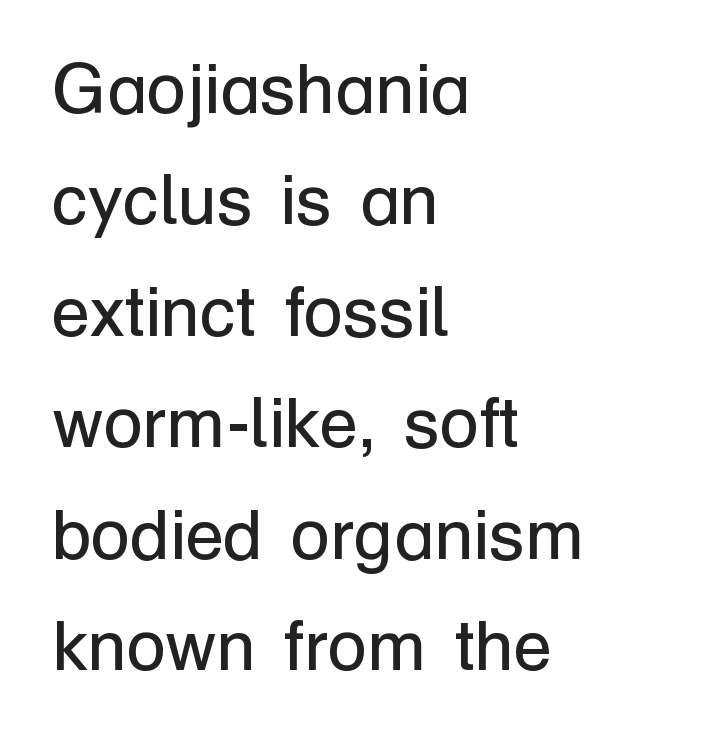
The rendering keeps characters at their native spacing. The axis of the letterforms is exactly vertical. In CSS terms this would be text-align: left. A typesetter would call this proportional, since set widths differ per character. Stems here are at most as thick as an everyday book face. Horizontal bands of white between lines are of average thickness.
